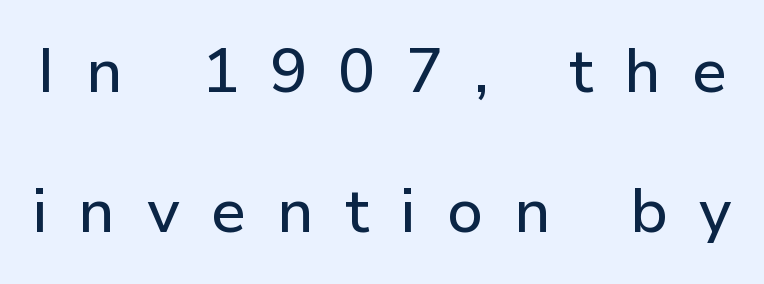
The image shows 62 px sans-serif type, upright; set loose line spacing (2.26x), unusually wide letter spacing (+0.5 em), not underlined; low stroke contrast and a medium x-height.
